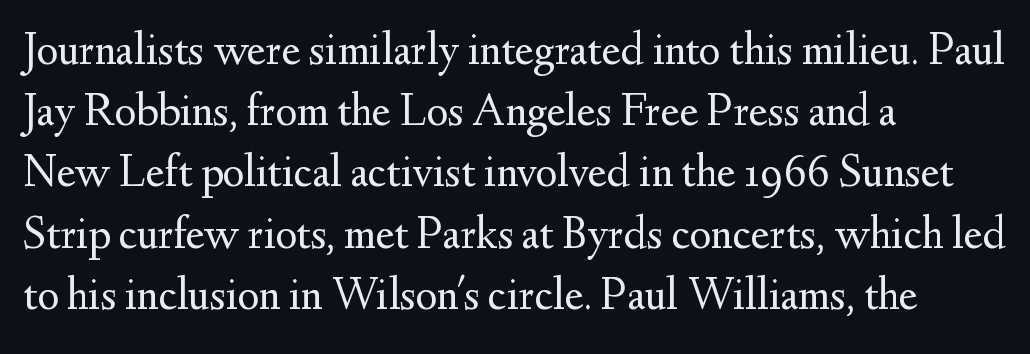
Q: Is the text bold? A: No.
Q: Is the text italic (slanted)? A: No, it is upright.
Q: Is the typeface a serif or a sans-serif typeface? A: Serif.
Q: Is the text underlined? A: No.
Q: How is the paragraph aligned? A: Left-aligned.
Q: Is the spacing between letters normal or unusually wide? A: Normal.
Q: Is the spacing between lines tight, normal or loose? A: Normal.
Q: Width (condensed, normal, or wide)? A: Normal.
Q: Stroke contrast? A: Medium.
Q: x-height? A: Small.
Q: Monospaced? A: No.
